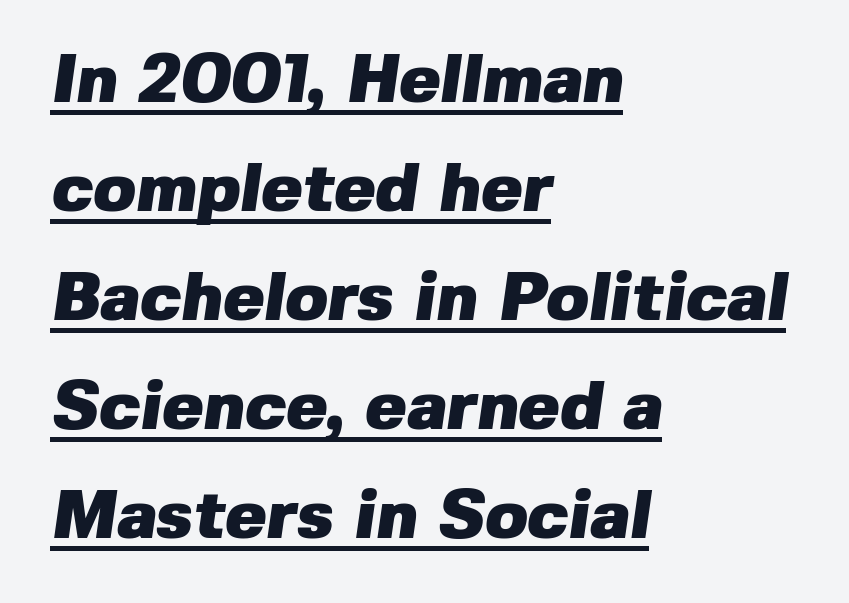
Q: Is the text bold? A: Yes.
Q: Is the typeface a serif or a sans-serif typeface? A: Sans-serif.
Q: Is the text underlined? A: Yes.
Q: How is the paragraph aligned? A: Left-aligned.
Q: Is the spacing between letters normal or unusually wide? A: Normal.
Q: Is the spacing between lines tight, normal or loose? A: Normal.
Q: Width (condensed, normal, or wide)? A: Normal.
Q: Stroke contrast? A: Low.
Q: x-height? A: Medium.
Q: Monospaced? A: No.
